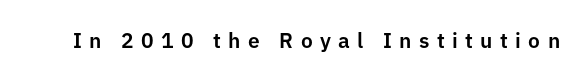
This sample uses an upright cut, with every glyph sitting square on the baseline. The space directly below the letters is spotless. Honestly, the letter spacing is so wide it's the main thing you notice.
